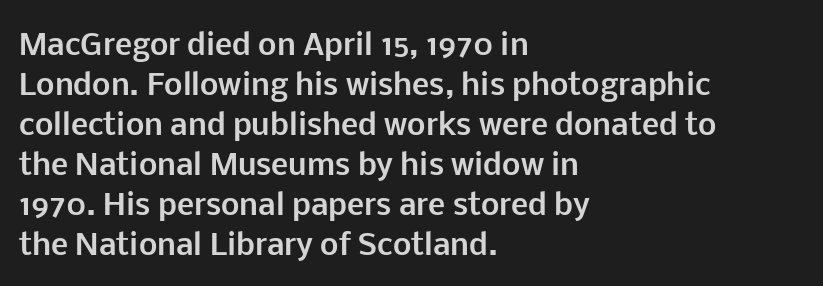
The strokes are fattened all the way to bold. The passage shown is typeset with a sans-serif family. A roman cut, with each character standing at attention. Spacing verdict: proportional, widths tailored to each character. Decoration check: the copy has no underline. What stands out about the letter spacing? Nothing — it is the standard amount.
